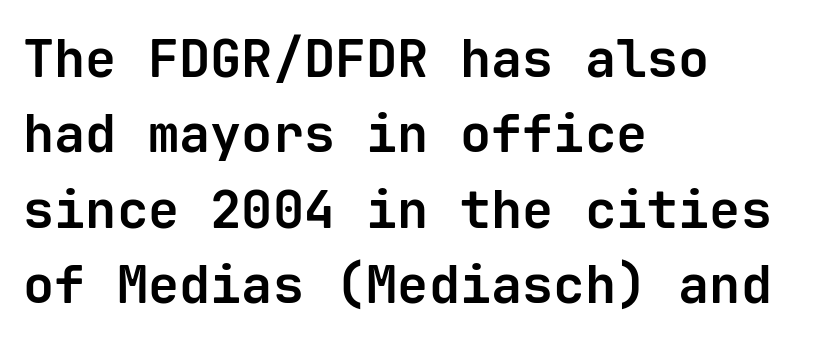
Q: Is the text bold? A: Yes.
Q: Is the text italic (slanted)? A: No, it is upright.
Q: Is the typeface a serif or a sans-serif typeface? A: Sans-serif.
Q: Is the text underlined? A: No.
Q: How is the paragraph aligned? A: Left-aligned.
Q: Is the spacing between letters normal or unusually wide? A: Normal.
Q: Is the spacing between lines tight, normal or loose? A: Normal.
Q: Width (condensed, normal, or wide)? A: Normal.
Q: Stroke contrast? A: Low.
Q: x-height? A: Medium.
Q: Monospaced? A: Yes.
